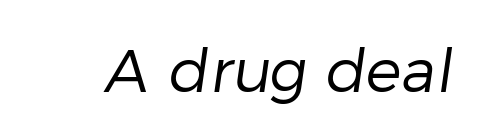
{"serif": "no", "bold": "no", "weight": "regular", "width": "normal", "stroke_contrast": "low", "x_height": "medium", "monospaced": "no", "underline": "no", "letter_spacing": "normal", "letter_spacing_em": 0.0, "glyph_px": 60}
